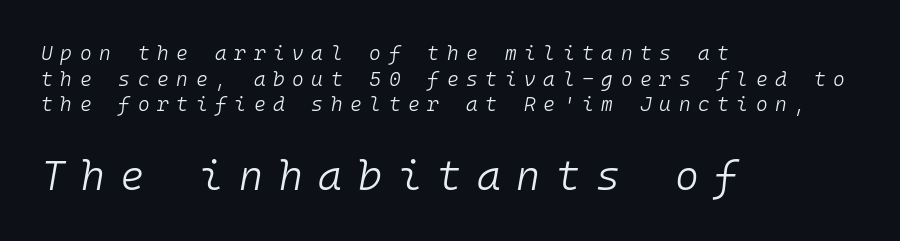
{"italic": "yes", "lean": "right", "slant_degrees": 10, "bold": "no", "weight": "light", "width": "normal", "stroke_contrast": "low", "x_height": "medium", "monospaced": "yes", "underline": "no", "align": "left", "line_spacing": "normal", "line_spacing_ratio": 1.28, "letter_spacing": "wide", "letter_spacing_em": 0.38, "larger_block": "second", "size_ratio": 2.05, "glyph_px": 41}
